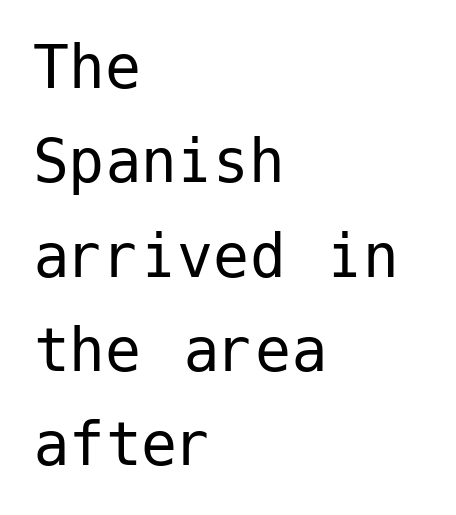
{"serif": "no", "italic": "no", "bold": "no", "weight": "regular", "width": "normal", "stroke_contrast": "low", "x_height": "medium", "underline": "no", "align": "left", "line_spacing": "normal", "line_spacing_ratio": 1.31, "letter_spacing": "normal", "letter_spacing_em": 0.0, "glyph_px": 72}
